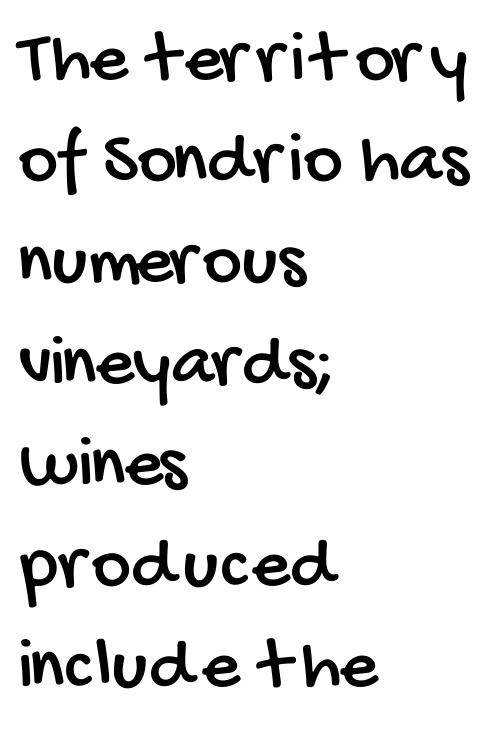
Q: Is the typeface a serif or a sans-serif typeface? A: Sans-serif.
Q: Is the text underlined? A: No.
Q: How is the paragraph aligned? A: Left-aligned.
Q: Is the spacing between letters normal or unusually wide? A: Normal.
Q: Is the spacing between lines tight, normal or loose? A: Normal.
Q: Width (condensed, normal, or wide)? A: Condensed.
Q: Stroke contrast? A: Low.
Q: x-height? A: Large.
Q: Monospaced? A: No.
